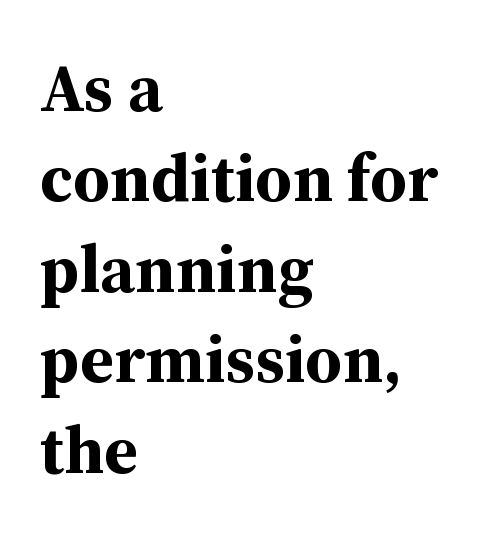
The lettering stays uniformly vertical, giving the passage a roman look. The horizontal fit of the characters is conventional and even. The typeface chosen for these lines features serifs. Is this a fixed-width face? No — the glyphs have proportional, varying widths.
